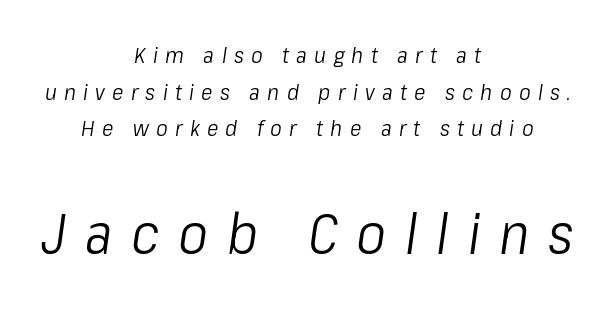
Weight class: somewhere from thin through regular. Slant detected: the letters are inclined. A typesetter would call this heavily tracked-out type. Words float on clear page, feet unadorned. You get the small type first, then a jump to larger type. Does the copy run flush right? No — it is centered line by line.
